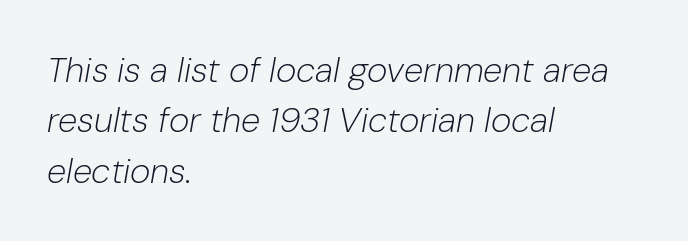
The image shows 35 px light type, italic (leaning right); set left-aligned, normal line spacing (1.44x), normal letter spacing, not underlined; low stroke contrast and a medium x-height.
